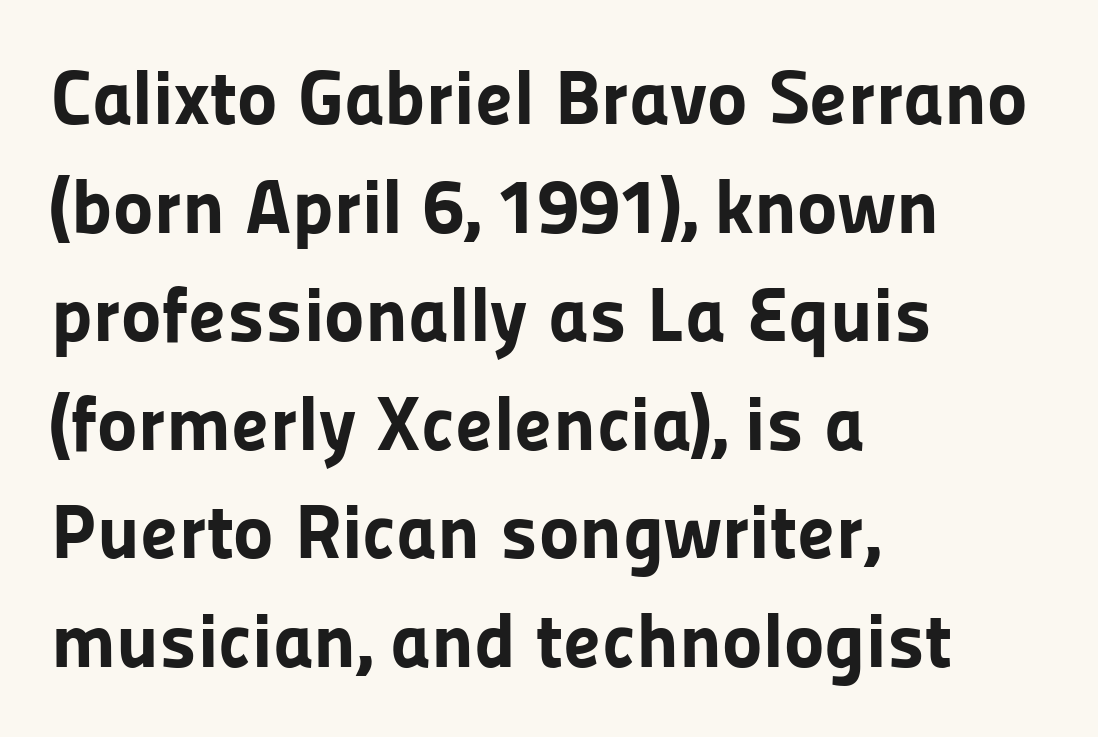
The image shows 77 px bold sans-serif type, upright; set left-aligned, normal line spacing (1.41x), normal letter spacing, not underlined; low stroke contrast and a medium x-height.
